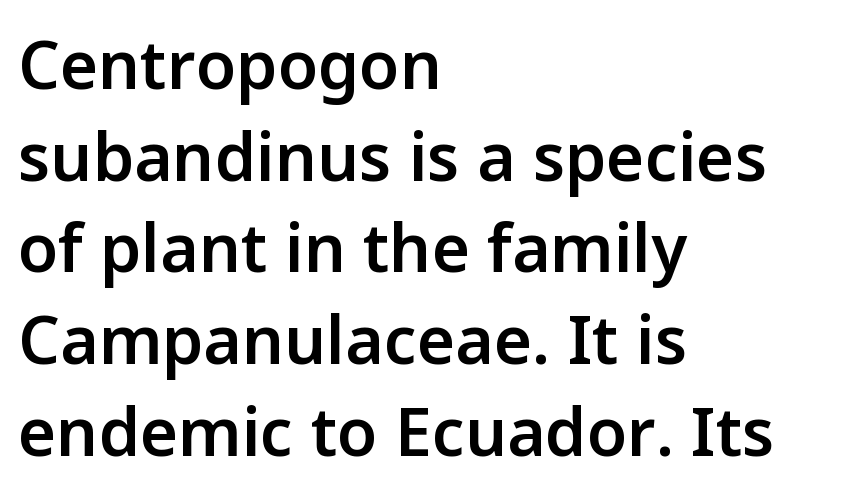
Stroke terminals: plain, sans-serif. Vertical strokes here are truly vertical. This sample uses plain, unmodified letter spacing. Each line starts at the same left margin while the right side varies.
